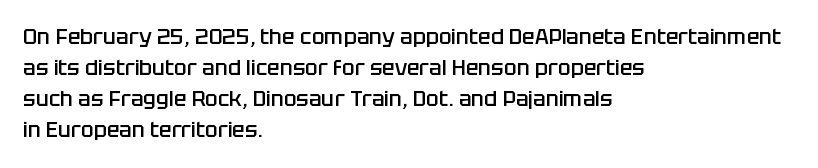
{"italic": "no", "bold": "semi", "underline": "no", "align": "left", "line_spacing": "normal", "line_spacing_ratio": 1.48, "letter_spacing": "normal", "letter_spacing_em": 0.0, "glyph_px": 21}
